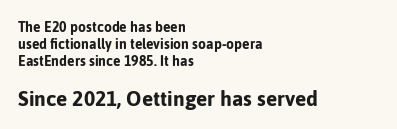
{"italic": "no", "bold": "yes", "underline": "no", "align": "left", "line_spacing_ratio": 1.21, "letter_spacing": "normal", "letter_spacing_em": 0.0, "larger_block": "second", "size_ratio": 1.5, "glyph_px": 21}
